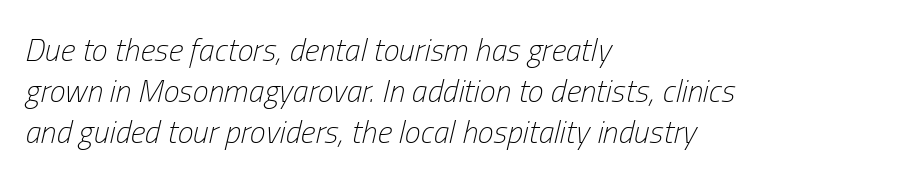
{"italic": "yes", "lean": "right", "slant_degrees": 13, "bold": "no", "weight": "light", "width": "condensed", "stroke_contrast": "low", "x_height": "medium", "monospaced": "no", "underline": "no", "align": "left", "line_spacing": "normal", "line_spacing_ratio": 1.28, "letter_spacing": "normal", "letter_spacing_em": 0.0, "glyph_px": 32}
